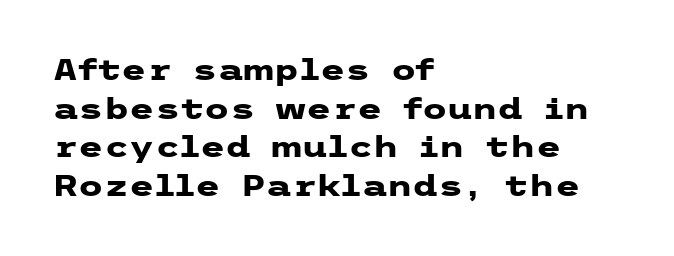
{"serif": "no", "italic": "no", "bold": "yes", "weight": "heavy", "width": "wide", "stroke_contrast": "low", "x_height": "medium", "underline": "no", "align": "left", "line_spacing": "normal", "line_spacing_ratio": 1.33, "letter_spacing": "normal", "letter_spacing_em": 0.0, "glyph_px": 29}
